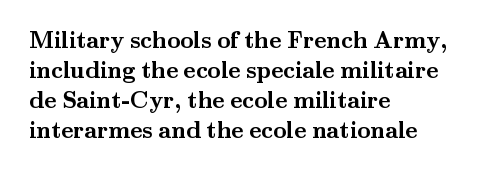
Q: Is the text bold? A: Yes.
Q: Is the text italic (slanted)? A: No, it is upright.
Q: Is the text underlined? A: No.
Q: How is the paragraph aligned? A: Left-aligned.
Q: Is the spacing between letters normal or unusually wide? A: Normal.
Q: Is the spacing between lines tight, normal or loose? A: Normal.
